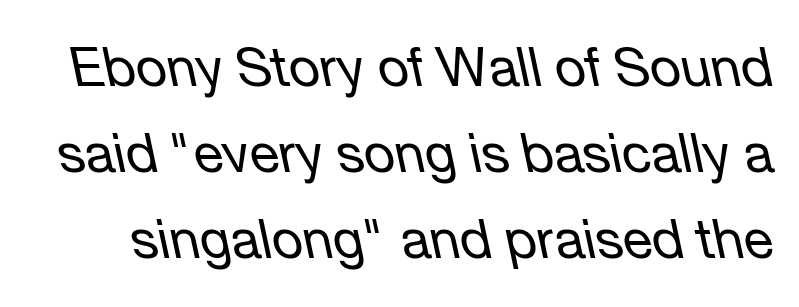
Think of a printed novel: that variable character pitch is what you see here. Weight class: somewhere from thin through regular. Successive baselines arrive at the customary interval. No word sits above an underline.
